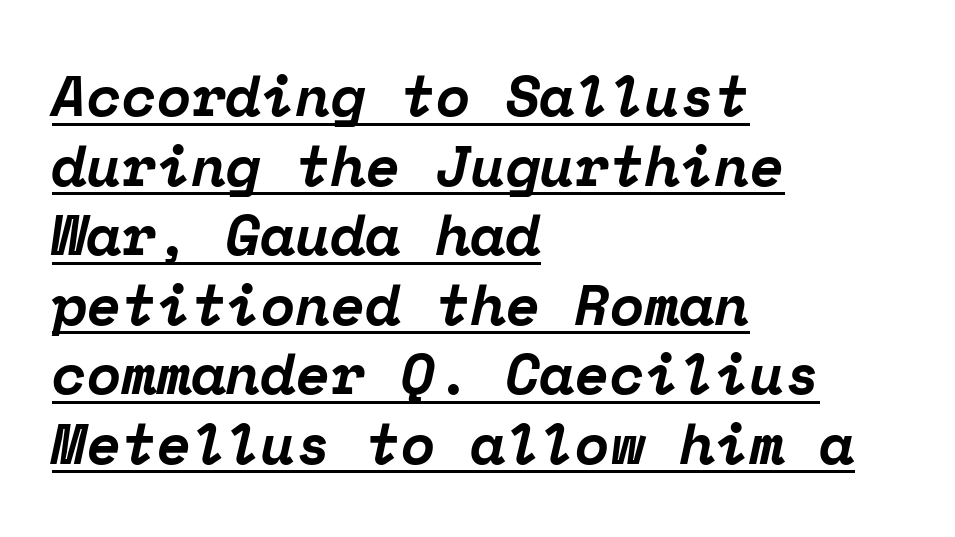
Think of a typewriter: that constant character pitch is what you see here. The whole block is typeset with a tilt. Each line starts at the same left margin while the right side varies. The face used here has the dense, thick strokes of a bold. These lines keep a tight, regular rhythm from letter to letter.
